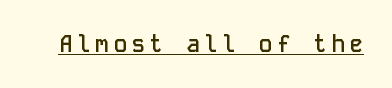
Q: Is the text bold? A: Semi-bold.
Q: Is the text italic (slanted)? A: No, it is upright.
Q: Is the text underlined? A: Yes.
